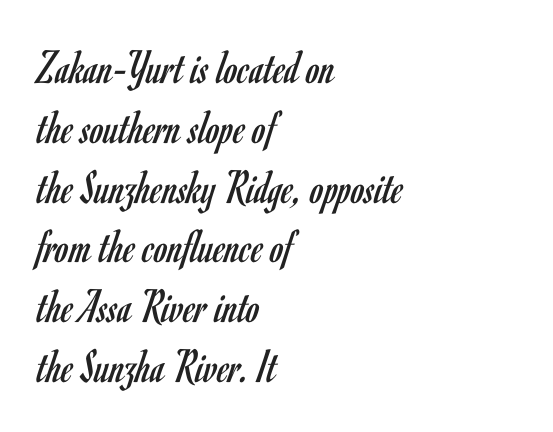
The image shows 49 px regular-weight, condensed sans-serif type; set left-aligned, line spacing 1.22x, normal letter spacing, not underlined; low stroke contrast and a small x-height.
